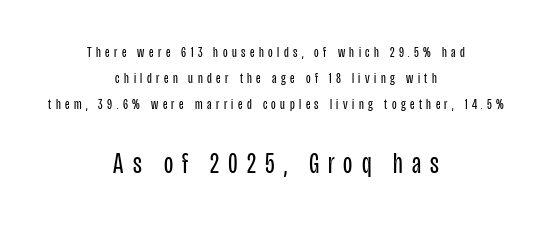
These glyphs show unthickened strokes, regular width or finer. Both edges are ragged and mirror each other, which tells us the setting is centered. Which of the two is more prominent by size? The second, at the bottom. Letters rest on an invisible, unmarked baseline. Is this a fixed-width face? No — the glyphs have proportional, varying widths. The letters stand straight up with perfectly vertical stems.
